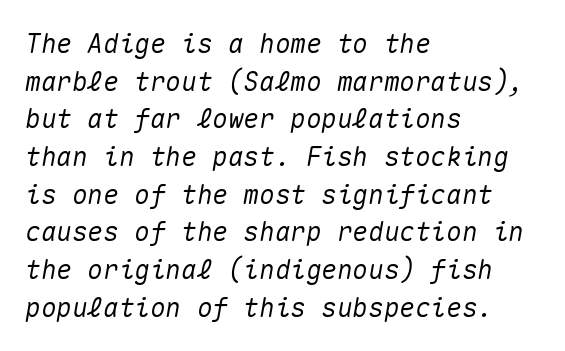
{"italic": "yes", "lean": "right", "slant_degrees": 10, "underline": "no", "align": "left", "line_spacing": "normal", "line_spacing_ratio": 1.45, "letter_spacing": "normal", "letter_spacing_em": 0.0, "glyph_px": 26}
